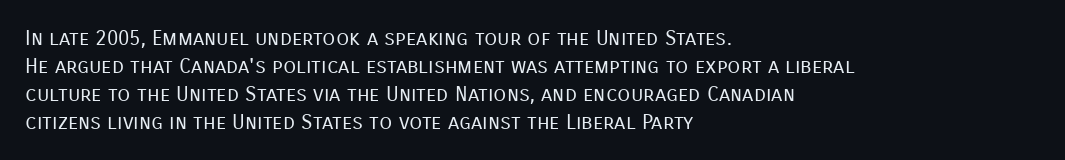
The image shows 21 px text type, upright; set left-aligned, normal line spacing (1.33x), normal letter spacing, not underlined.
